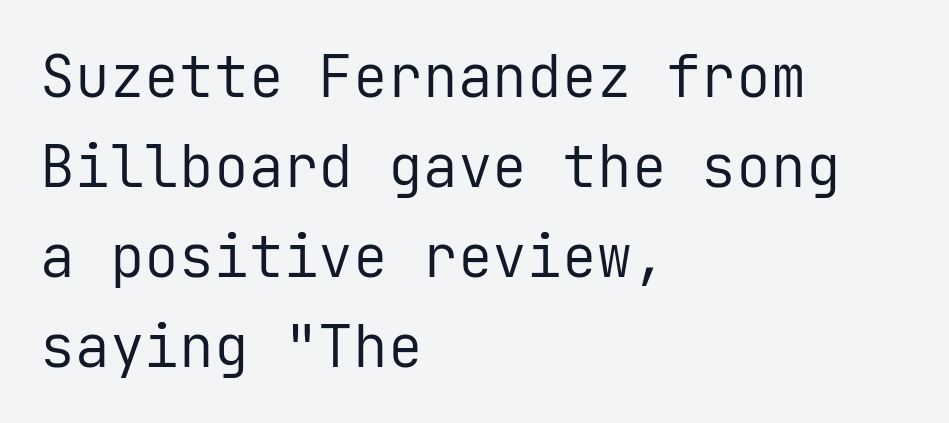
The image shows 58 px regular-weight sans-serif type, upright, monospaced; set left-aligned, normal line spacing (1.55x), normal letter spacing, not underlined; low stroke contrast and a medium x-height.
